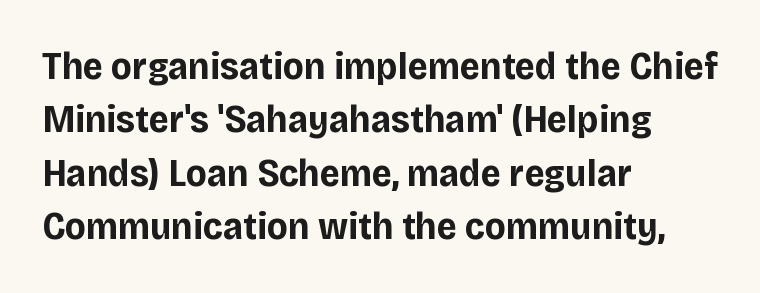
The image shows 39 px bold sans-serif type, upright; set left-aligned, normal line spacing (1.37x), normal letter spacing, not underlined; low stroke contrast and a large x-height.
